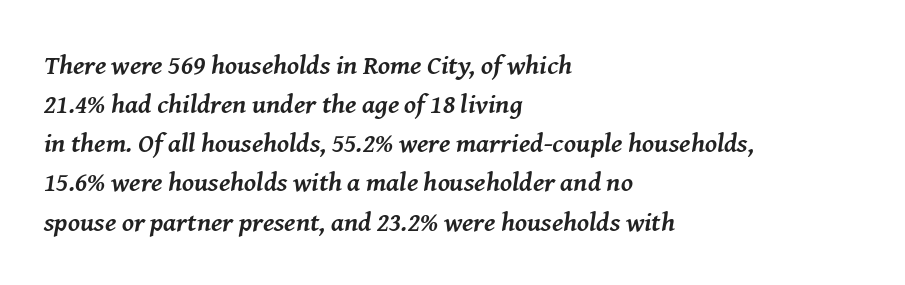
The lines are quadded left. Plain, unruled lines of type. The glyphs have the mass of a bold cut. If you drew a line through each stem, it would be angled.
